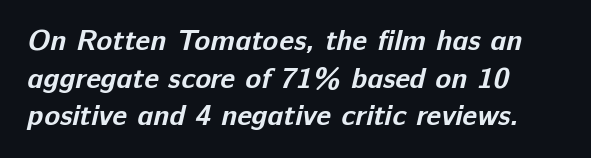
The space directly below the letters is spotless. Is this a fixed-width face? No — the glyphs have proportional, varying widths. Serifs: no, the terminals of the letterforms are clean. Line starts are locked; line ends wander. A dark, heavy texture on the line: the type is bold.
